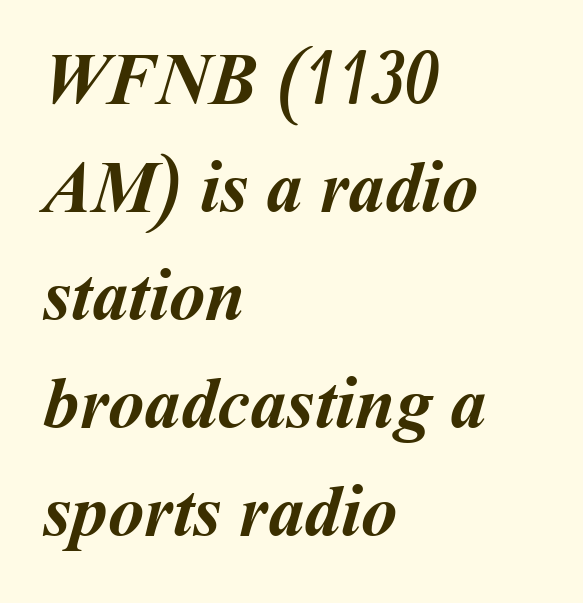
Q: Is the text bold? A: Yes.
Q: Is the text underlined? A: No.
Q: How is the paragraph aligned? A: Left-aligned.
Q: Is the spacing between letters normal or unusually wide? A: Normal.
Q: Is the spacing between lines tight, normal or loose? A: Normal.
Q: Width (condensed, normal, or wide)? A: Normal.
Q: Stroke contrast? A: Medium.
Q: x-height? A: Medium.
Q: Monospaced? A: No.
